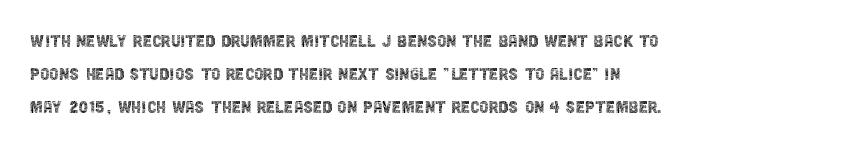
Q: Is the text bold? A: No.
Q: Is the text italic (slanted)? A: No, it is upright.
Q: Is the text underlined? A: No.
Q: How is the paragraph aligned? A: Left-aligned.
Q: Is the spacing between letters normal or unusually wide? A: Normal.
Q: Is the spacing between lines tight, normal or loose? A: Normal.
